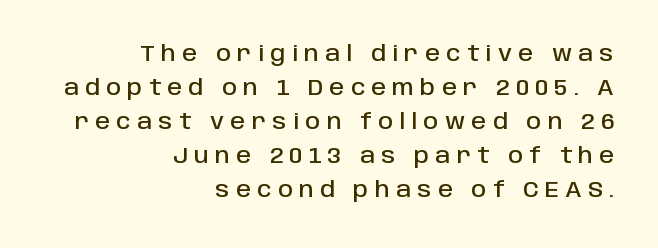
The image shows 21 px text type, upright; set right-aligned, normal line spacing (1.62x), unusually wide letter spacing (+0.3 em), not underlined.
